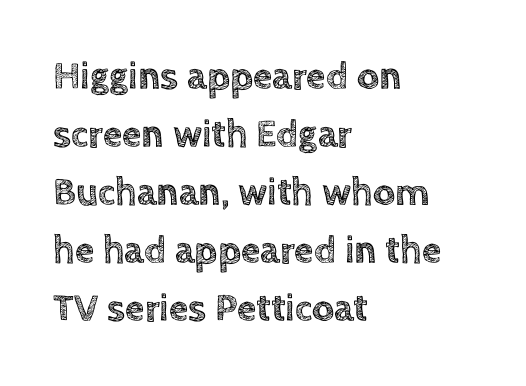
{"italic": "no", "width": "normal", "x_height": "large", "monospaced": "no", "underline": "no", "align": "left", "line_spacing": "normal", "line_spacing_ratio": 1.49, "letter_spacing": "normal", "letter_spacing_em": 0.0, "glyph_px": 39}
